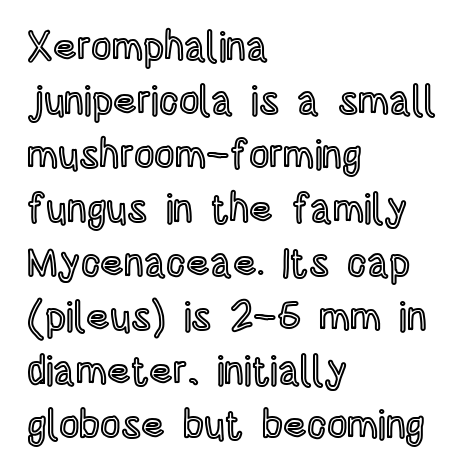
Character widths vary here, with narrow letters taking less room than wide ones. Lines of text with bare space underneath. Caption: standard tracking, unaltered. Interline gaps are of average width in this sample. A typesetter would mark this as roman, not italic.
